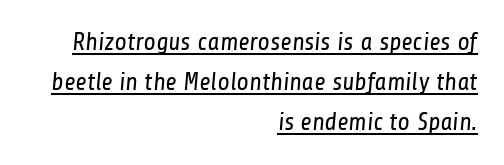
Stroke mass is kept to a normal reading level or below. Quick note: interline space is typical. The lettering is marked with a stroke running underneath it. The compositor pushed each line to the right boundary. The line texture is even and compact thanks to regular tracking.
